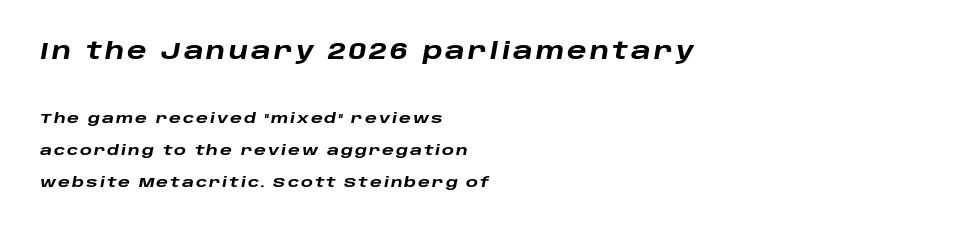
Q: Is the text bold? A: Yes.
Q: Is the text italic (slanted)? A: Yes, it leans right by about 10 degrees.
Q: Is the text underlined? A: No.
Q: How is the paragraph aligned? A: Left-aligned.
Q: Is the spacing between lines tight, normal or loose? A: Loose.
Q: Which block of text is set in a larger size, the first (top) or the second (bottom)? A: The first (top) one.
